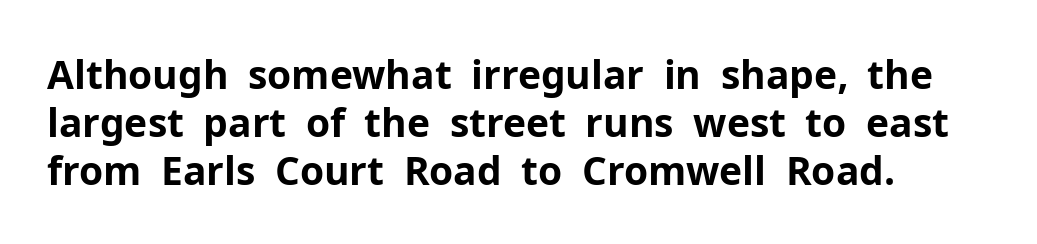
Q: Is the text bold? A: Yes.
Q: Is the text italic (slanted)? A: No, it is upright.
Q: Is the typeface a serif or a sans-serif typeface? A: Sans-serif.
Q: Is the text underlined? A: No.
Q: How is the paragraph aligned? A: Left-aligned.
Q: Is the spacing between letters normal or unusually wide? A: Normal.
Q: Width (condensed, normal, or wide)? A: Normal.
Q: Stroke contrast? A: Low.
Q: x-height? A: Medium.
Q: Monospaced? A: No.
